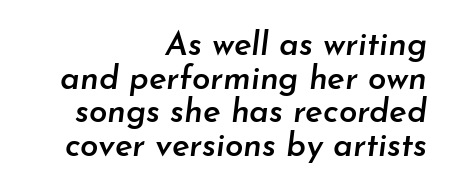
Q: Is the text bold? A: Semi-bold.
Q: Is the text italic (slanted)? A: Yes, it leans right by about 7 degrees.
Q: Is the text underlined? A: No.
Q: How is the paragraph aligned? A: Right-aligned.
Q: Is the spacing between letters normal or unusually wide? A: Normal.
Q: Is the spacing between lines tight, normal or loose? A: Tight.
Q: Width (condensed, normal, or wide)? A: Normal.
Q: Stroke contrast? A: Low.
Q: x-height? A: Small.
Q: Monospaced? A: No.
